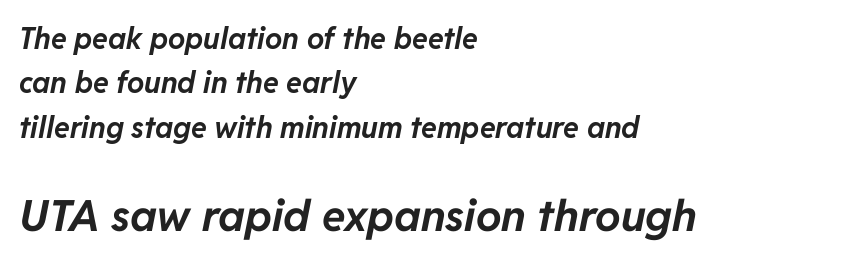
The image shows 43 px bold type, italic (leaning right); set left-aligned, normal line spacing (1.53x), normal letter spacing, not underlined; the second (bottom) block is 1.48x larger; low stroke contrast and a medium x-height.
